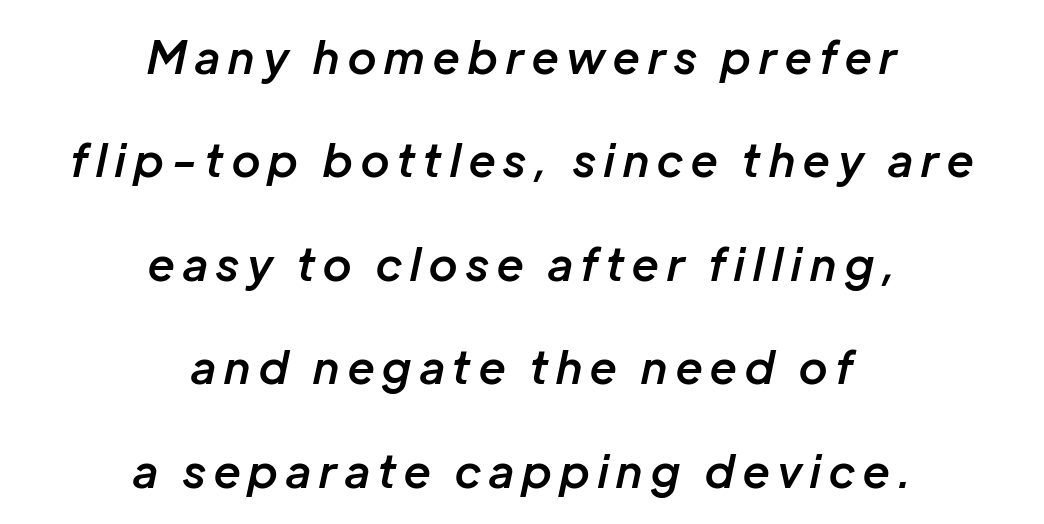
Designer's note — italics engaged. Baseline-to-baseline distance is far greater than the letter height. The sample has been set in demibold, a notch under bold. Note the varied advance widths — an 'i' is clearly narrower than an 'm'. A student would call this center alignment; a typographer would say set centered. The string is rendered with underlining switched off.
